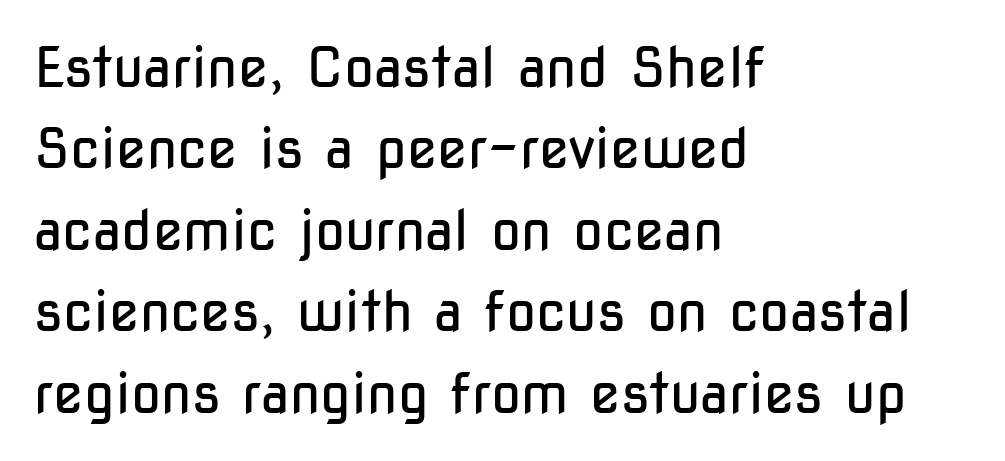
Q: Is the text bold? A: No.
Q: Is the text italic (slanted)? A: No, it is upright.
Q: Is the typeface a serif or a sans-serif typeface? A: Sans-serif.
Q: Is the text underlined? A: No.
Q: How is the paragraph aligned? A: Left-aligned.
Q: Is the spacing between letters normal or unusually wide? A: Normal.
Q: Is the spacing between lines tight, normal or loose? A: Normal.
Q: Width (condensed, normal, or wide)? A: Condensed.
Q: Stroke contrast? A: Low.
Q: x-height? A: Medium.
Q: Monospaced? A: No.
